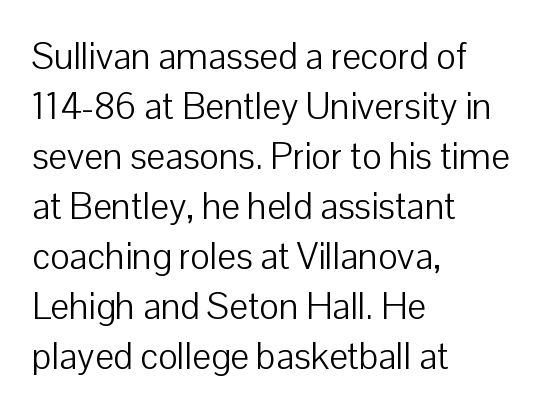
The image shows 37 px light sans-serif type, upright; set left-aligned, normal line spacing (1.35x), normal letter spacing, not underlined; low stroke contrast and a medium x-height.
